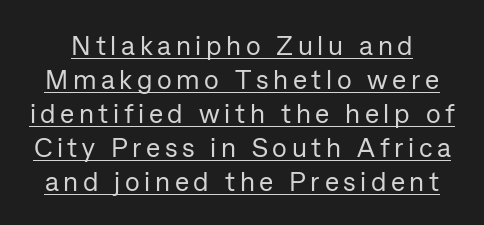
The image shows 27 px text type, upright; set normal line spacing (1.26x), underlined.
